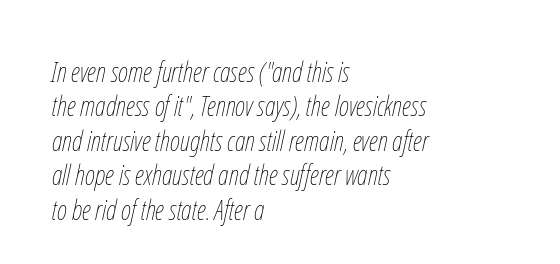
The image shows 28 px thin, condensed type, italic (leaning right); set left-aligned, line spacing 1.23x, normal letter spacing, not underlined; low stroke contrast and a medium x-height.
